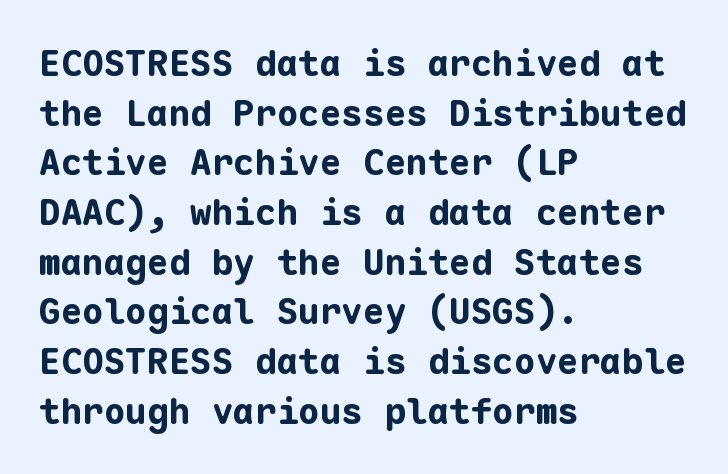
{"serif": "no", "italic": "no", "bold": "yes", "weight": "bold", "width": "normal", "stroke_contrast": "low", "x_height": "medium", "monospaced": "yes", "underline": "no", "align": "left", "line_spacing": "normal", "line_spacing_ratio": 1.38, "letter_spacing": "normal", "letter_spacing_em": 0.0, "glyph_px": 36}
